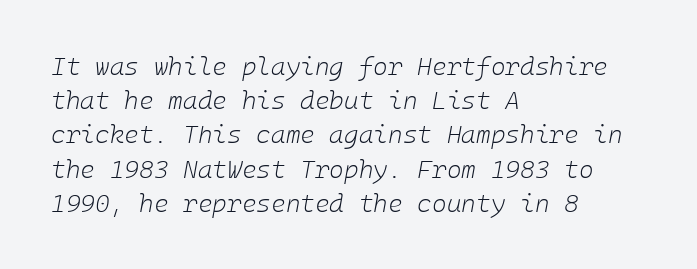
{"italic": "yes", "lean": "right", "slant_degrees": 10, "bold": "no", "underline": "no", "align": "left", "line_spacing": "normal", "line_spacing_ratio": 1.37, "letter_spacing": "normal", "letter_spacing_em": 0.0, "glyph_px": 25}
